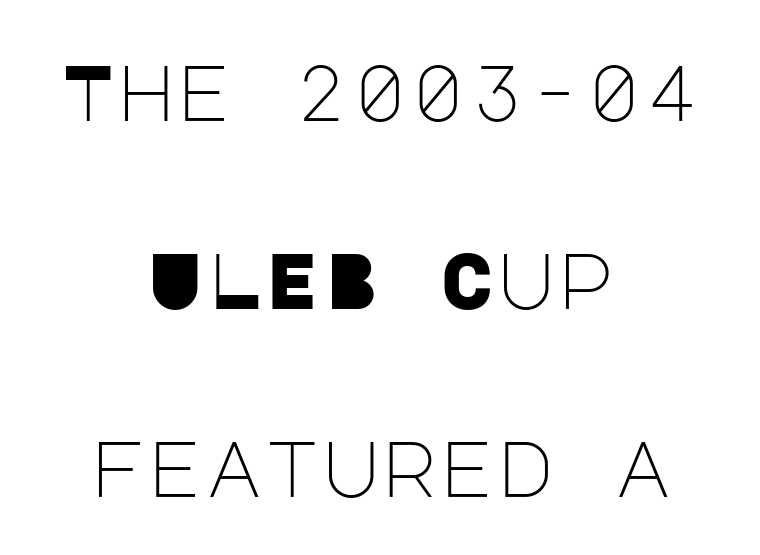
Q: Is the text bold? A: No.
Q: Is the text italic (slanted)? A: No, it is upright.
Q: Is the typeface a serif or a sans-serif typeface? A: Sans-serif.
Q: Is the text underlined? A: No.
Q: How is the paragraph aligned? A: Centered.
Q: Is the spacing between letters normal or unusually wide? A: Normal.
Q: Is the spacing between lines tight, normal or loose? A: Loose.
Q: Width (condensed, normal, or wide)? A: Normal.
Q: Stroke contrast? A: Low.
Q: x-height? A: Large.
